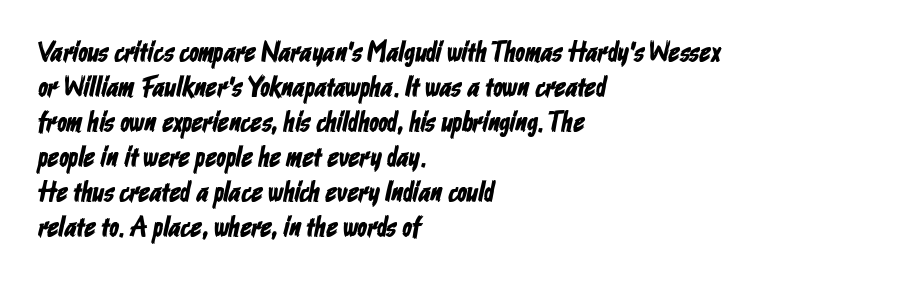
The image shows 28 px condensed sans-serif type; set left-aligned, normal line spacing (1.25x), normal letter spacing, not underlined; low stroke contrast and a medium x-height.
